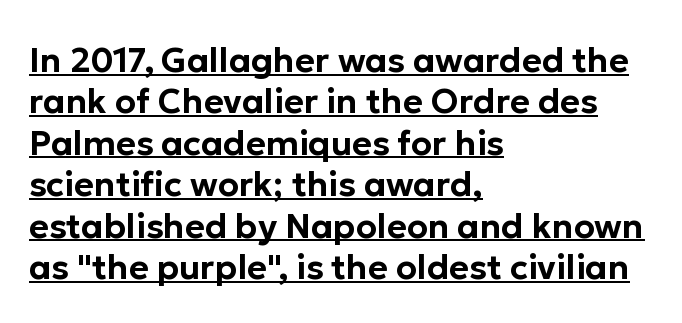
Q: Is the text italic (slanted)? A: No, it is upright.
Q: Is the typeface a serif or a sans-serif typeface? A: Sans-serif.
Q: Is the text underlined? A: Yes.
Q: How is the paragraph aligned? A: Left-aligned.
Q: Is the spacing between letters normal or unusually wide? A: Normal.
Q: Width (condensed, normal, or wide)? A: Normal.
Q: Stroke contrast? A: Low.
Q: x-height? A: Medium.
Q: Monospaced? A: No.
